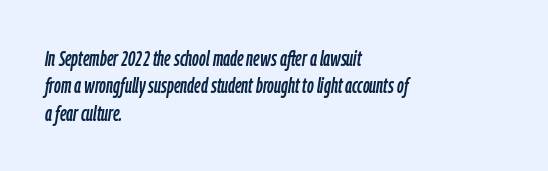
Is the block centered? No — it sits flush against the left margin. In terms of letterspacing, this is plain default setting. Style check: oblique. The space beneath each line is pristine and unruled. Interline gaps are of average width in this sample.
